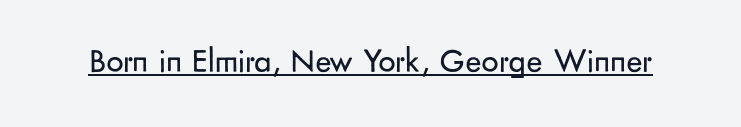
The image shows 34 px regular-weight sans-serif type, upright; set normal letter spacing, underlined; low stroke contrast and a small x-height.
